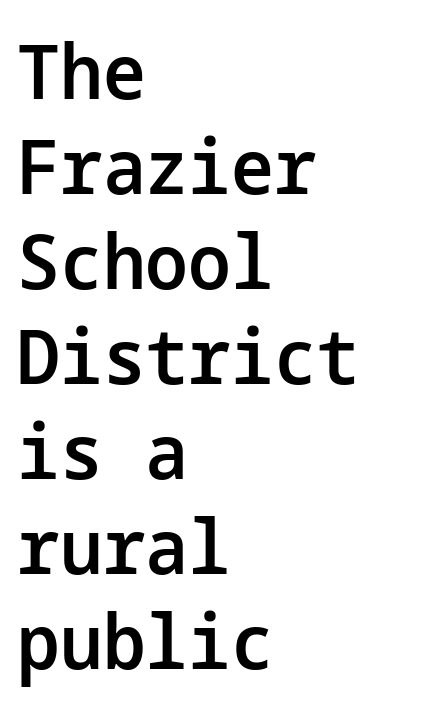
The image shows 76 px semibold sans-serif type, upright; set left-aligned, normal line spacing (1.25x), normal letter spacing, not underlined; low stroke contrast and a medium x-height.
